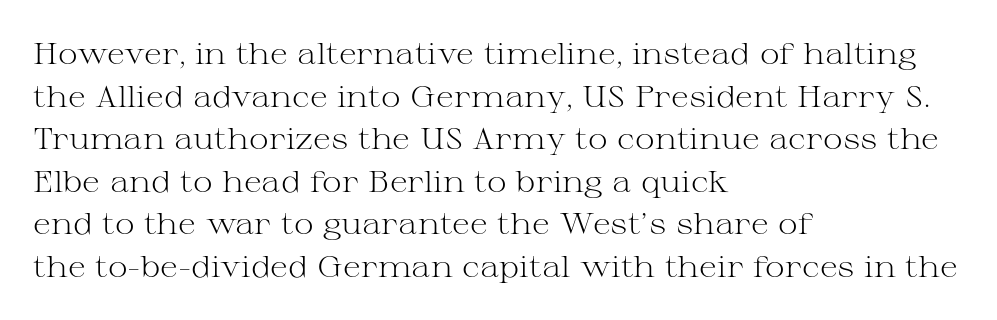
The image shows 30 px light, wide serif type, upright; set left-aligned, normal line spacing (1.42x), normal letter spacing, not underlined; medium stroke contrast and a medium x-height.
